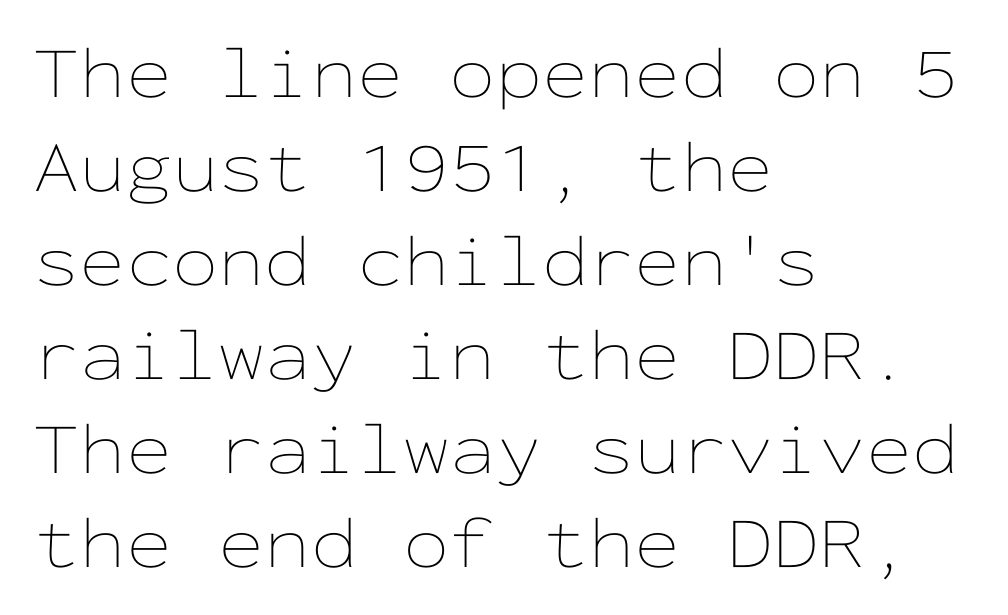
The image shows 74 px thin, wide type, upright, monospaced; set left-aligned, normal line spacing (1.27x), normal letter spacing, not underlined; low stroke contrast and a medium x-height.
